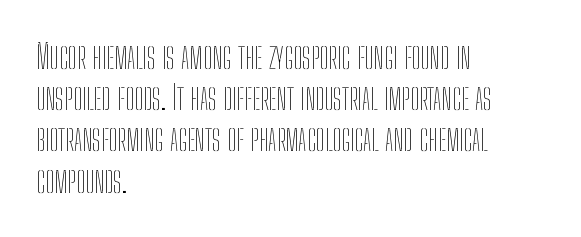
{"italic": "no", "bold": "no", "weight": "thin", "width": "condensed", "stroke_contrast": "low", "x_height": "medium", "monospaced": "no", "underline": "no", "align": "left", "line_spacing": "normal", "line_spacing_ratio": 1.25, "letter_spacing": "normal", "letter_spacing_em": 0.0, "glyph_px": 33}
